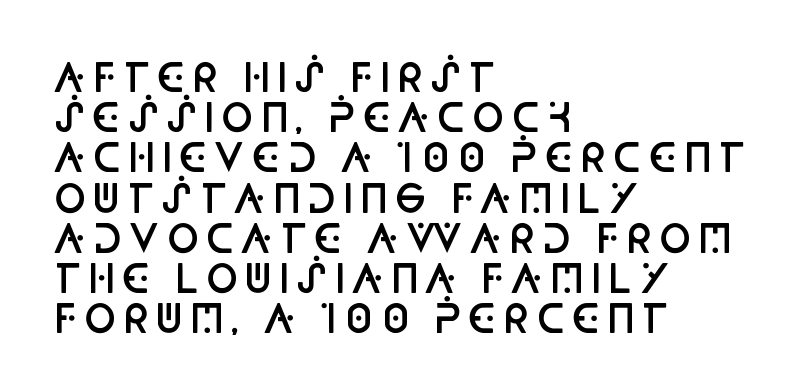
Vertical strokes here are truly vertical. Typesetter's note: demi weight, one step under bold. Stroke terminals: plain, sans-serif. Note the varied advance widths — an 'i' is clearly narrower than an 'm'. Closely set lines give the paragraph a compact silhouette.
